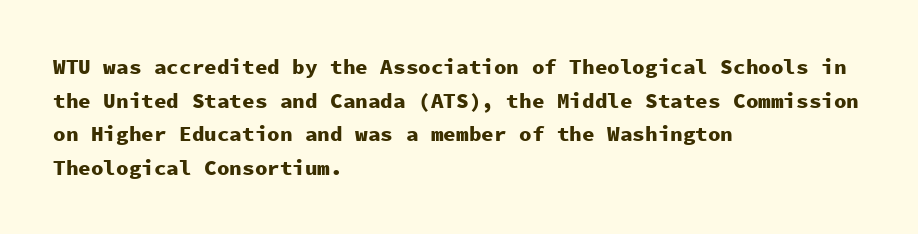
The image shows 21 px bold type, upright; set left-aligned, normal line spacing (1.6x), normal letter spacing, not underlined.
